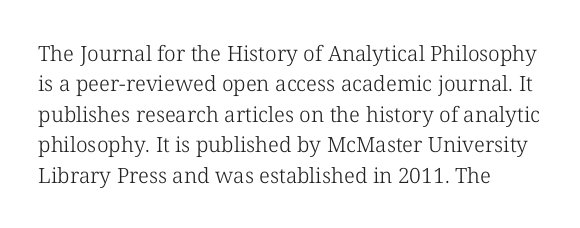
{"italic": "no", "bold": "no", "underline": "no", "align": "left", "line_spacing": "normal", "line_spacing_ratio": 1.45, "letter_spacing": "normal", "letter_spacing_em": 0.0, "glyph_px": 21}
